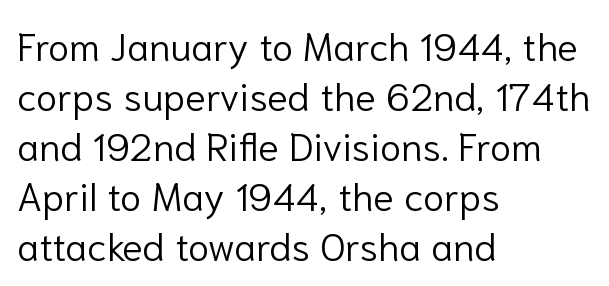
Stroke mass is kept to a normal reading level or below. Nothing sits at the stroke ends, so this counts as sans-serif. Horizontally, the lines are justified to the leading edge only. The area under the type is left untouched.
